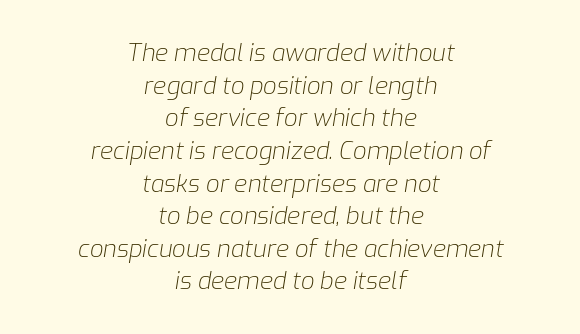
Posture: slanted. Observe the ordinary spacing: letters are neighbours, not strangers. Whoever set this chose a conventional vertical rhythm. The typeface has the unassuming heft of standard copy or less. Only glyphs here, with clear space below each row.
